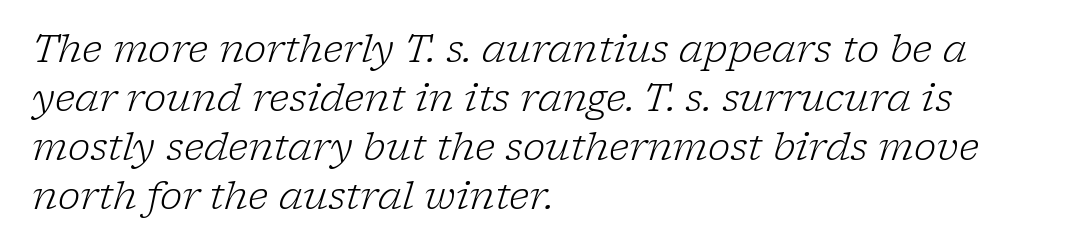
The image shows 38 px light serif type, italic (leaning right); set left-aligned, normal line spacing (1.29x), normal letter spacing, not underlined; low stroke contrast and a medium x-height.
